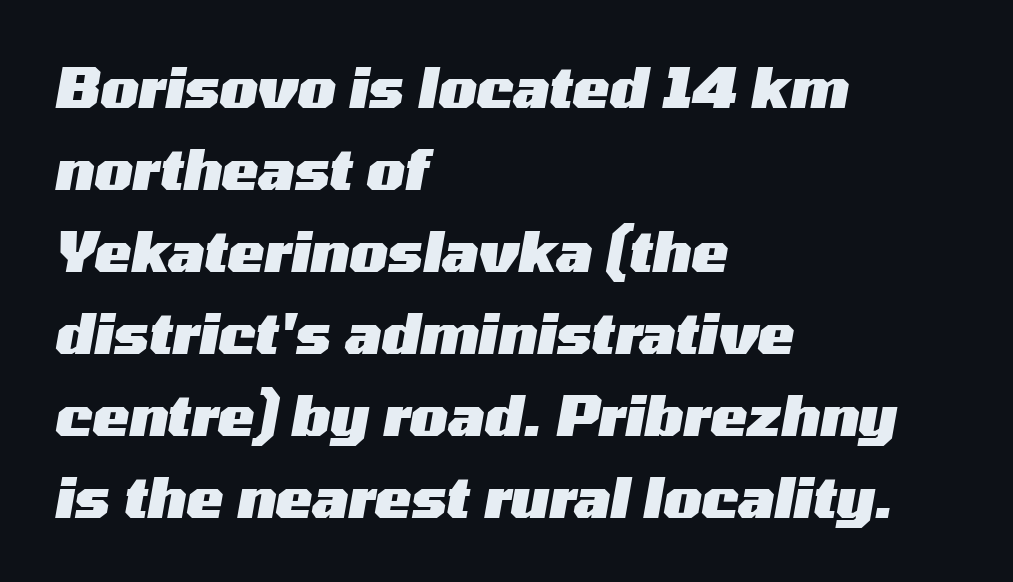
Q: Is the text bold? A: Yes.
Q: Is the text italic (slanted)? A: Yes, it leans right by about 10 degrees.
Q: Is the text underlined? A: No.
Q: How is the paragraph aligned? A: Left-aligned.
Q: Is the spacing between letters normal or unusually wide? A: Normal.
Q: Is the spacing between lines tight, normal or loose? A: Normal.
Q: Width (condensed, normal, or wide)? A: Wide.
Q: Stroke contrast? A: Medium.
Q: x-height? A: Medium.
Q: Monospaced? A: No.
